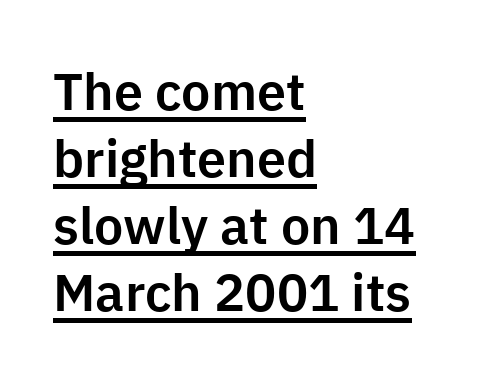
The image shows 52 px sans-serif type, upright; set left-aligned, normal line spacing (1.29x), normal letter spacing, underlined; low stroke contrast and a medium x-height.
